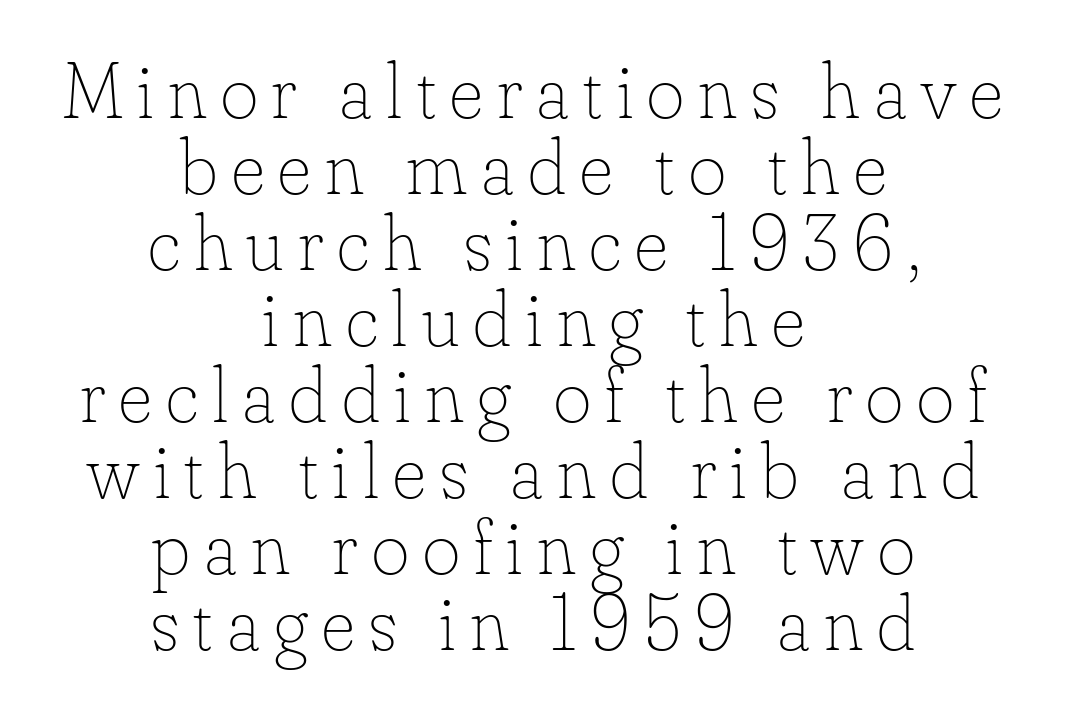
This reads as an unemphasized weight, regular at the heaviest. Rows of type sit shoulder to shoulder in the vertical direction. Posture: upright roman. Note the varied advance widths — an 'i' is clearly narrower than an 'm'. Horizontal alignment here is central, giving a formal, balanced look. Bare-footed words on every line.
